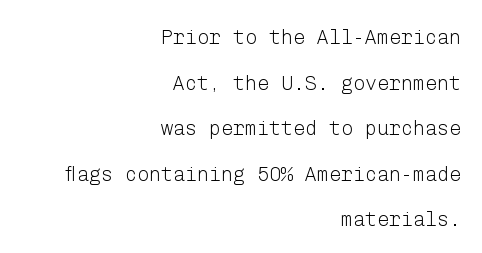
{"italic": "no", "bold": "no", "underline": "no", "align": "right", "line_spacing": "loose", "line_spacing_ratio": 2.28, "letter_spacing": "normal", "letter_spacing_em": 0.0, "glyph_px": 20}
